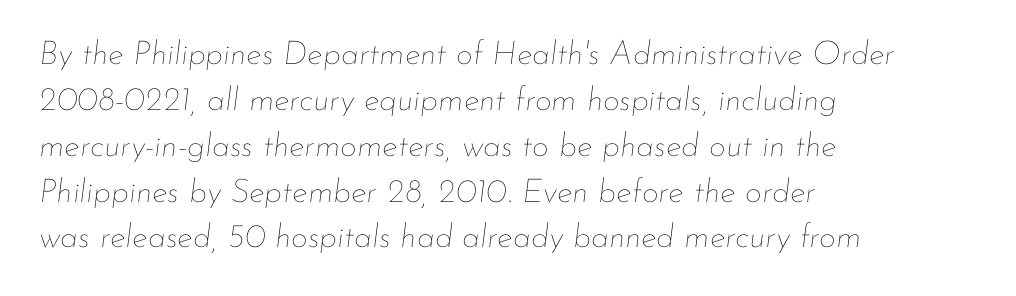
Q: Is the text bold? A: No.
Q: Is the text italic (slanted)? A: Yes, it leans right by about 7 degrees.
Q: Is the text underlined? A: No.
Q: How is the paragraph aligned? A: Left-aligned.
Q: Is the spacing between letters normal or unusually wide? A: Normal.
Q: Is the spacing between lines tight, normal or loose? A: Normal.
Q: Width (condensed, normal, or wide)? A: Normal.
Q: Stroke contrast? A: Low.
Q: x-height? A: Small.
Q: Monospaced? A: No.
